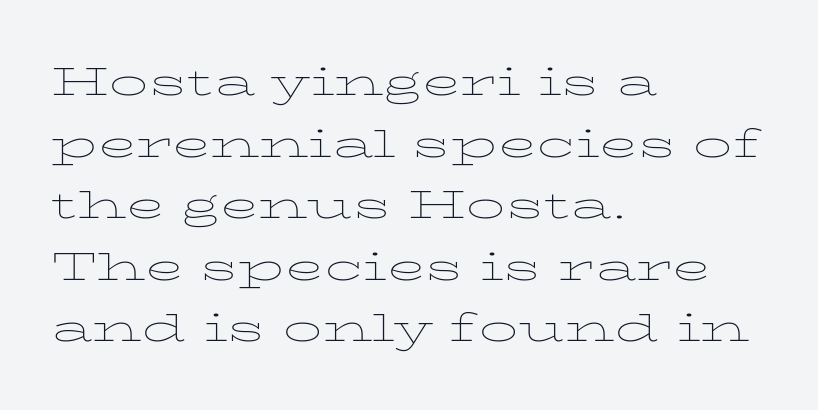
{"serif": "yes", "italic": "no", "bold": "no", "weight": "thin", "width": "wide", "stroke_contrast": "low", "x_height": "medium", "monospaced": "no", "underline": "no", "align": "left", "line_spacing": "normal", "line_spacing_ratio": 1.58, "letter_spacing": "normal", "letter_spacing_em": 0.0, "glyph_px": 39}
